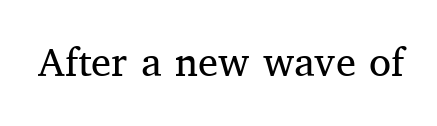
{"serif": "yes", "italic": "no", "bold": "no", "weight": "regular", "width": "normal", "stroke_contrast": "medium", "x_height": "medium", "monospaced": "no", "underline": "no", "letter_spacing": "normal", "letter_spacing_em": 0.0, "glyph_px": 40}
